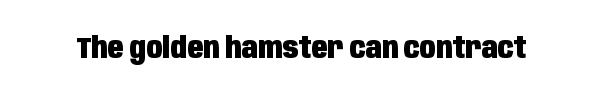
Character widths vary here, with narrow letters taking less room than wide ones. If you drew a line through each stem, it would be perfectly vertical. Standard letterfit; no display-style spreading of the glyphs. A bare baseline throughout the passage. Heavy-handed strokes throughout: this text is bold. To sum up the face: it is a sans, with no serifs.
